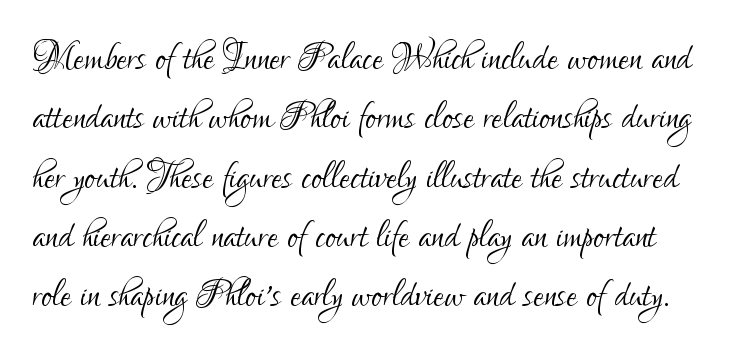
Note the varied advance widths — an 'i' is clearly narrower than an 'm'. What kind of face is this? One without serifs — a sans. Is this a heavy cut? Hardly; it is regular or lighter. Rule under the text: the space is simply empty. The passage shown has conventional tracking throughout.
